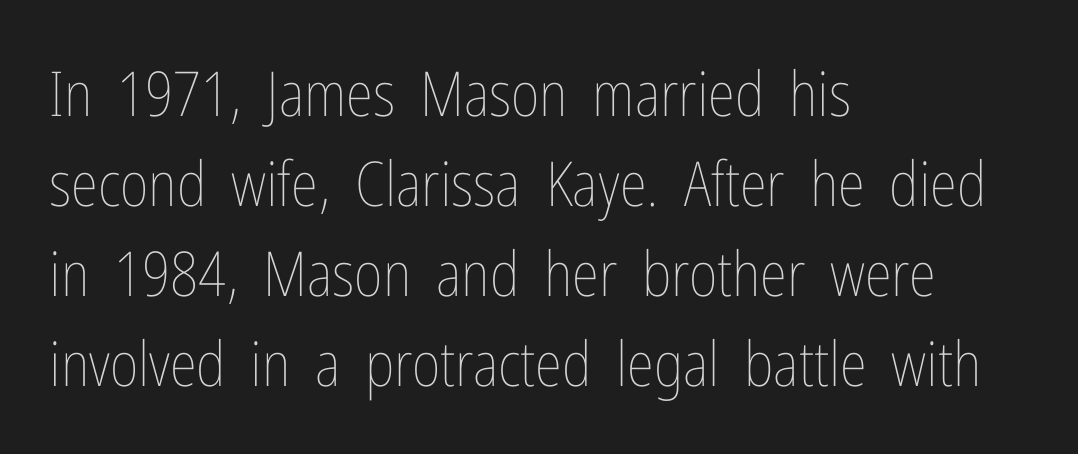
The image shows 62 px thin, condensed type, upright; set left-aligned, normal line spacing (1.45x), normal letter spacing, not underlined; low stroke contrast and a medium x-height.
